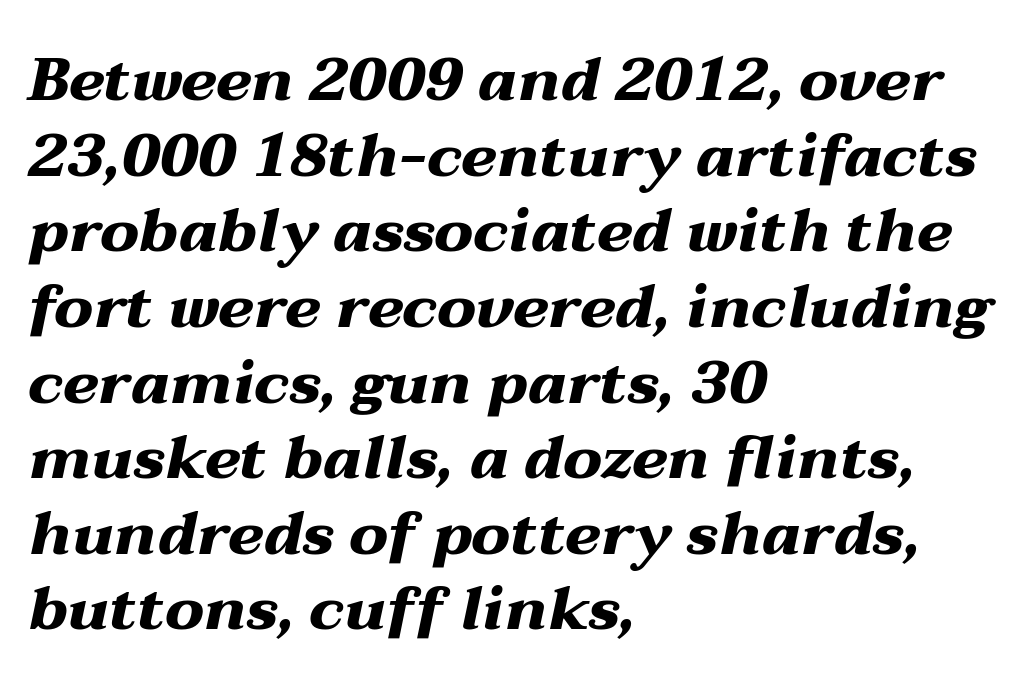
{"italic": "yes", "lean": "right", "slant_degrees": 12, "bold": "yes", "weight": "heavy", "width": "wide", "stroke_contrast": "medium", "x_height": "medium", "monospaced": "no", "underline": "no", "align": "left", "line_spacing_ratio": 1.24, "letter_spacing": "normal", "letter_spacing_em": 0.0, "glyph_px": 61}
